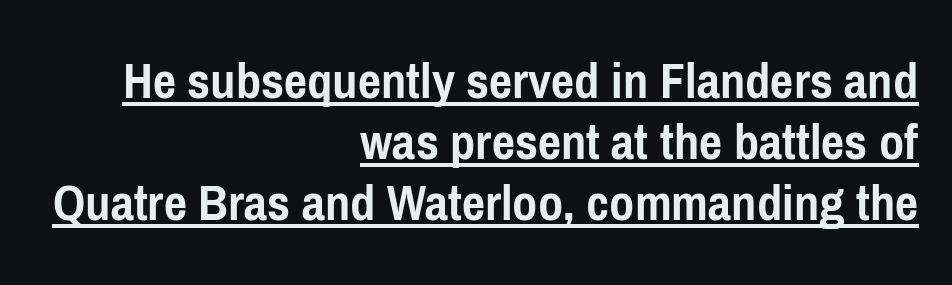
The image shows 55 px semibold, condensed sans-serif type, upright; set right-aligned, tight line spacing (1.11x), normal letter spacing, underlined; low stroke contrast and a medium x-height.
